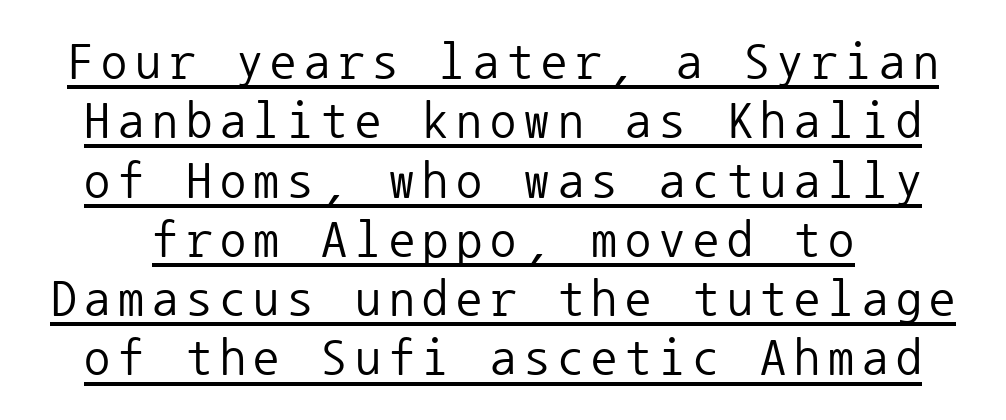
{"serif": "no", "italic": "no", "bold": "no", "weight": "regular", "width": "normal", "stroke_contrast": "low", "x_height": "medium", "monospaced": "yes", "underline": "yes", "line_spacing": "tight", "line_spacing_ratio": 1.14, "glyph_px": 52}
